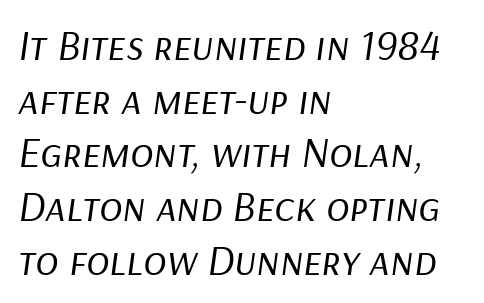
The image shows 43 px regular-weight type, italic (leaning right); set left-aligned, normal line spacing (1.25x), normal letter spacing, not underlined; low stroke contrast and a medium x-height.
